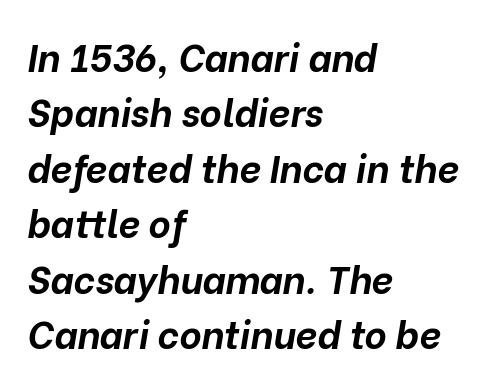
{"italic": "yes", "lean": "right", "slant_degrees": 10, "bold": "yes", "weight": "bold", "width": "normal", "stroke_contrast": "low", "x_height": "medium", "monospaced": "no", "underline": "no", "align": "left", "line_spacing": "normal", "line_spacing_ratio": 1.46, "letter_spacing": "normal", "letter_spacing_em": 0.0, "glyph_px": 38}
